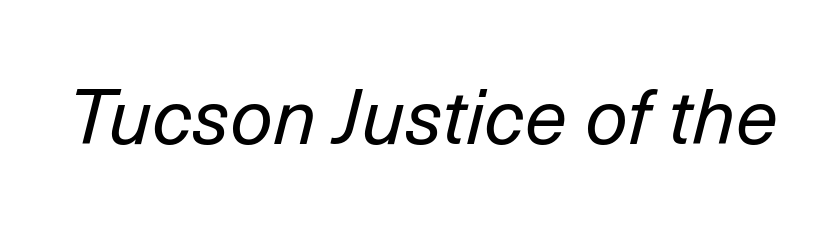
Caption: standard tracking, unaltered. The weight would be labelled regular, book, light, or lighter still. The text carries the slant typical of an italic or oblique font. Proportional: the letters do not fall into vertical columns.
